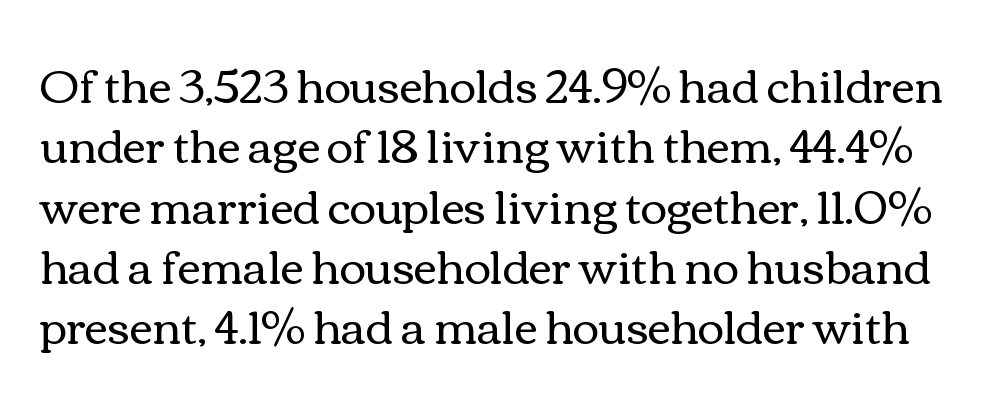
How are the letters spaced? Ordinarily, with no added tracking. Check under the words: just untouched page. No extra ink here — the face is not bold. Designer's note — italics off, roman on.
